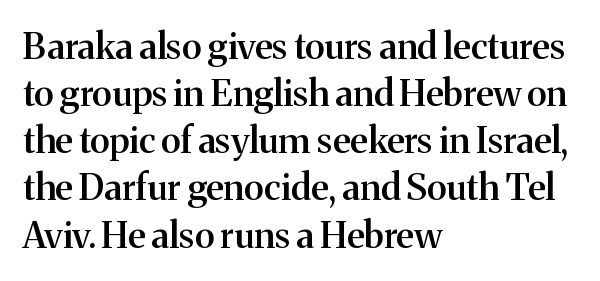
Q: Is the text bold? A: Semi-bold.
Q: Is the text italic (slanted)? A: No, it is upright.
Q: Is the typeface a serif or a sans-serif typeface? A: Serif.
Q: Is the text underlined? A: No.
Q: How is the paragraph aligned? A: Left-aligned.
Q: Is the spacing between letters normal or unusually wide? A: Normal.
Q: Is the spacing between lines tight, normal or loose? A: Normal.
Q: Width (condensed, normal, or wide)? A: Normal.
Q: Stroke contrast? A: Medium.
Q: x-height? A: Medium.
Q: Monospaced? A: No.
